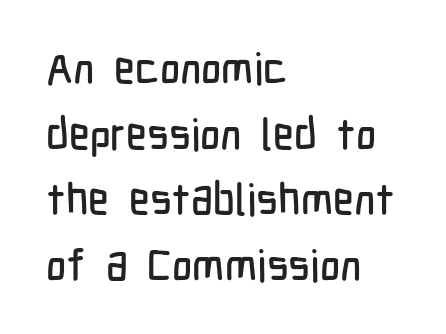
These lines are rendered in a variable-pitch font. The letters stand upright; this is a roman face. The characters display no serif detailing; their extremities are plain. The space directly below the letters is spotless. Every row of glyphs begins at an identical x-position on the left.
